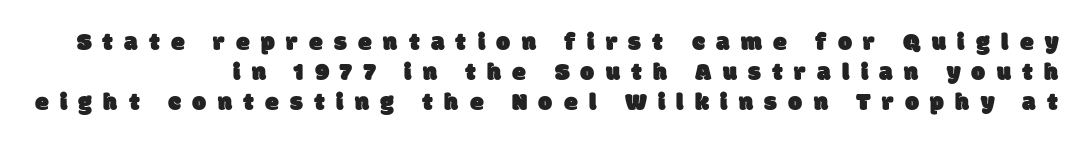
{"underline": "no", "align": "right", "line_spacing_ratio": 1.21, "letter_spacing": "wide", "letter_spacing_em": 0.45, "glyph_px": 25}
